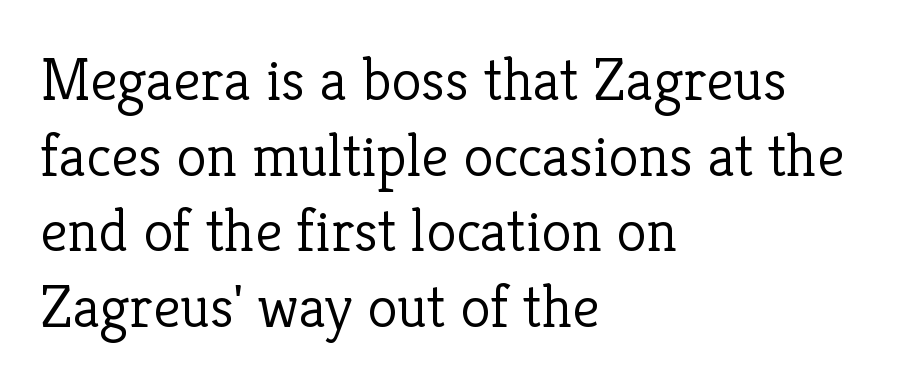
The image shows 61 px light serif type, upright; set left-aligned, line spacing 1.24x, normal letter spacing, not underlined; low stroke contrast and a medium x-height.
